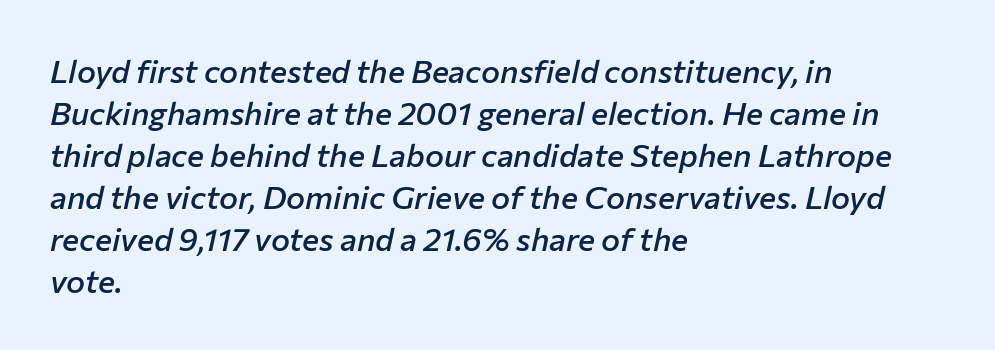
In terms of weight, the rendering is demibold, just under bold. Students, observe: this is what conventionally led text looks like. Alignment: flush left. Plain, unruled lines of type. Yep, that's italic — everything's leaning.
